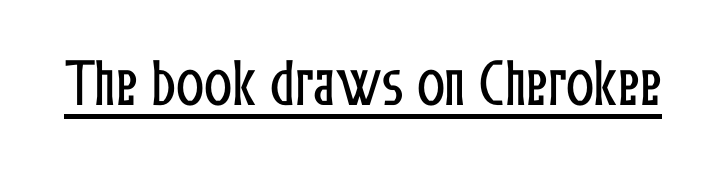
The image shows 52 px condensed type, upright; set normal letter spacing, underlined; low stroke contrast and a medium x-height.
